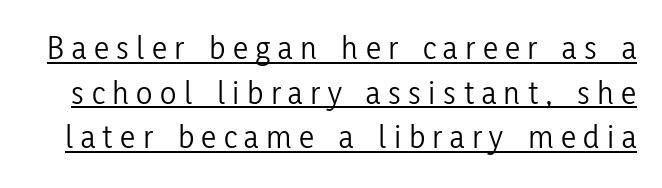
On a weight scale, this lands at 450 or below. Ordinary non-slanted type is in use. A sans-serif font was chosen for this passage. The rendered words wear a rule along their underside. Note the varied advance widths — an 'i' is clearly narrower than an 'm'.
